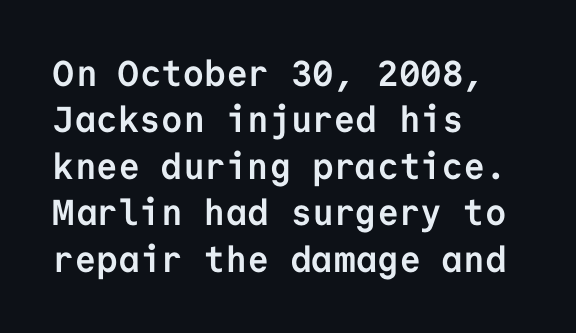
{"serif": "no", "italic": "no", "bold": "yes", "weight": "semibold", "width": "normal", "stroke_contrast": "low", "x_height": "medium", "monospaced": "yes", "underline": "no", "align": "left", "line_spacing": "normal", "line_spacing_ratio": 1.29, "letter_spacing": "normal", "letter_spacing_em": 0.0, "glyph_px": 36}
